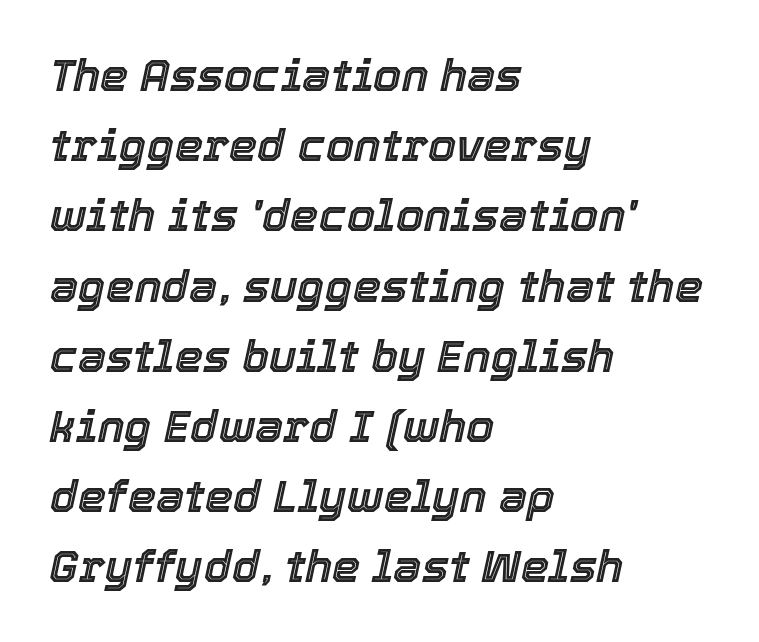
The image shows 45 px text type, italic (leaning right); set left-aligned, normal line spacing (1.56x), normal letter spacing, not underlined; a medium x-height.
